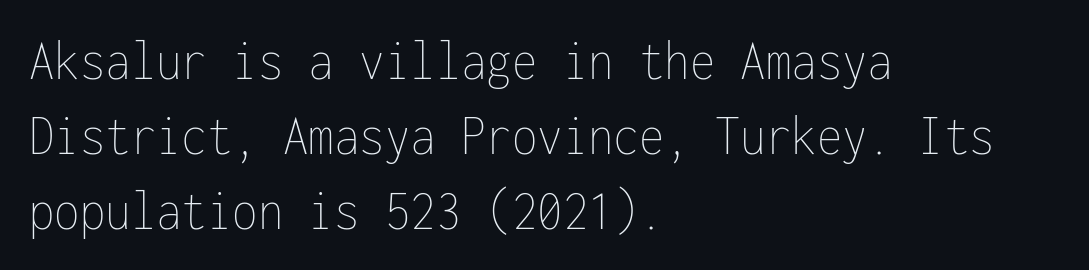
Q: Is the text bold? A: No.
Q: Is the text italic (slanted)? A: No, it is upright.
Q: Is the text underlined? A: No.
Q: How is the paragraph aligned? A: Left-aligned.
Q: Is the spacing between letters normal or unusually wide? A: Normal.
Q: Is the spacing between lines tight, normal or loose? A: Normal.
Q: Width (condensed, normal, or wide)? A: Condensed.
Q: Stroke contrast? A: Low.
Q: x-height? A: Medium.
Q: Monospaced? A: Yes.
